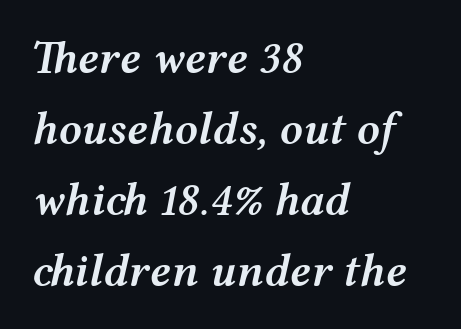
The specimen reads as italic at a glance. Glyph-to-glyph distance matches everyday printed text. This sample has the flowing, uneven cadence of proportional lettering. If you measured baseline to baseline, you'd find a middling distance. I'd describe the lettering as semibold — firm but not a full bold.
